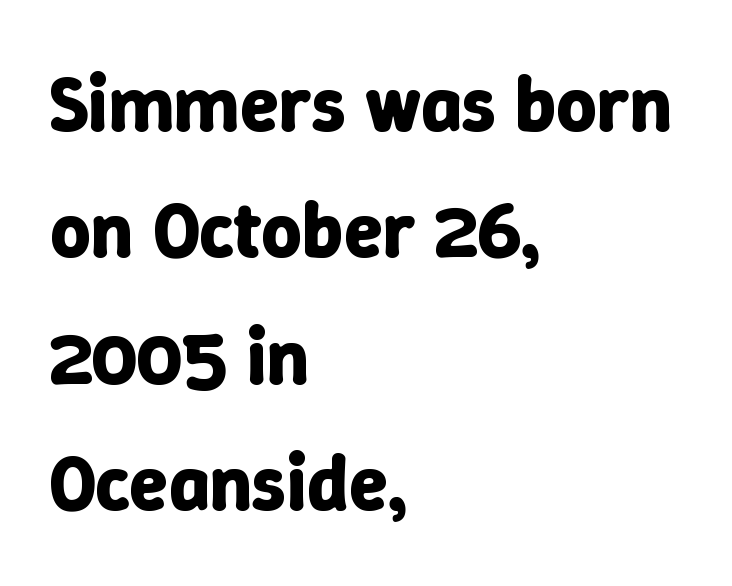
Q: Is the text bold? A: Yes.
Q: Is the text italic (slanted)? A: No, it is upright.
Q: Is the text underlined? A: No.
Q: How is the paragraph aligned? A: Left-aligned.
Q: Is the spacing between letters normal or unusually wide? A: Normal.
Q: Is the spacing between lines tight, normal or loose? A: Normal.
Q: Width (condensed, normal, or wide)? A: Normal.
Q: Stroke contrast? A: Low.
Q: x-height? A: Medium.
Q: Monospaced? A: No.
